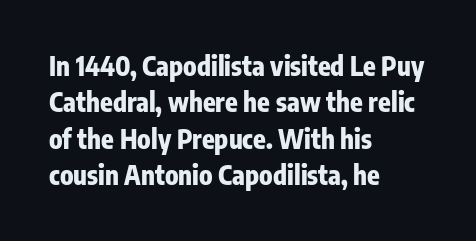
{"italic": "no", "bold": "yes", "underline": "no", "align": "left", "line_spacing": "normal", "line_spacing_ratio": 1.4, "letter_spacing": "normal", "letter_spacing_em": 0.0, "glyph_px": 26}
